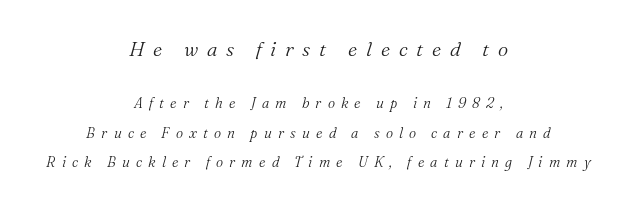
The image shows 20 px text type, italic (leaning right); set centered, loose line spacing (2.11x), unusually wide letter spacing (+0.44 em), not underlined; the first (top) block is 1.43x larger.
